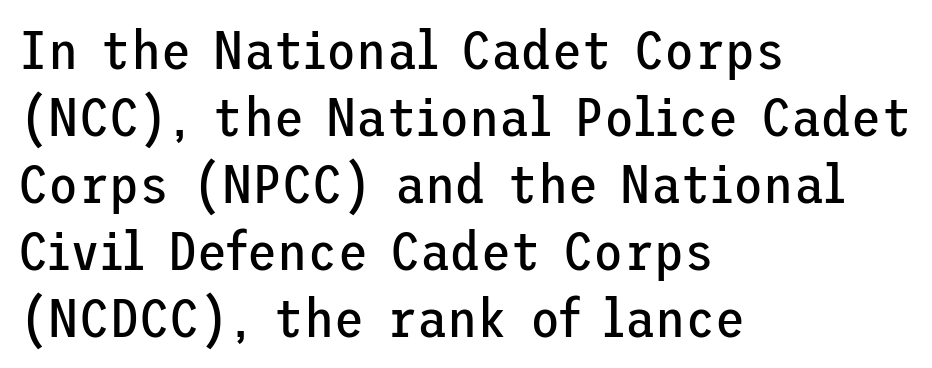
Q: Is the text bold? A: No.
Q: Is the text italic (slanted)? A: No, it is upright.
Q: Is the typeface a serif or a sans-serif typeface? A: Sans-serif.
Q: Is the text underlined? A: No.
Q: How is the paragraph aligned? A: Left-aligned.
Q: Is the spacing between letters normal or unusually wide? A: Normal.
Q: Width (condensed, normal, or wide)? A: Normal.
Q: Stroke contrast? A: Low.
Q: x-height? A: Medium.
